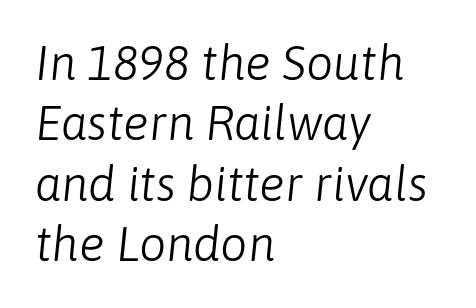
The image shows 48 px light type, italic (leaning right); set left-aligned, normal line spacing (1.26x), normal letter spacing, not underlined; low stroke contrast and a medium x-height.
